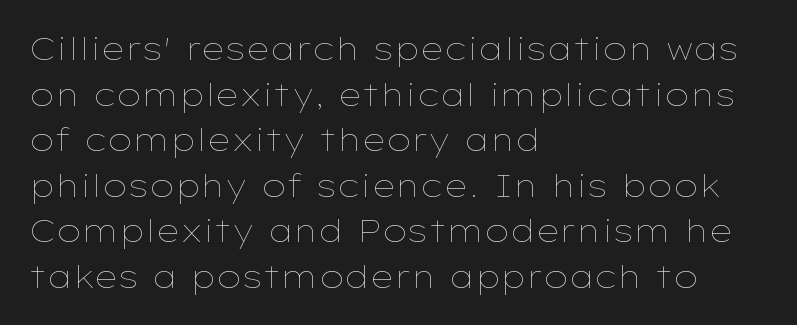
Q: Is the text bold? A: No.
Q: Is the text italic (slanted)? A: No, it is upright.
Q: Is the text underlined? A: No.
Q: How is the paragraph aligned? A: Left-aligned.
Q: Is the spacing between letters normal or unusually wide? A: Normal.
Q: Is the spacing between lines tight, normal or loose? A: Normal.
Q: Width (condensed, normal, or wide)? A: Wide.
Q: Stroke contrast? A: Low.
Q: x-height? A: Medium.
Q: Monospaced? A: No.
